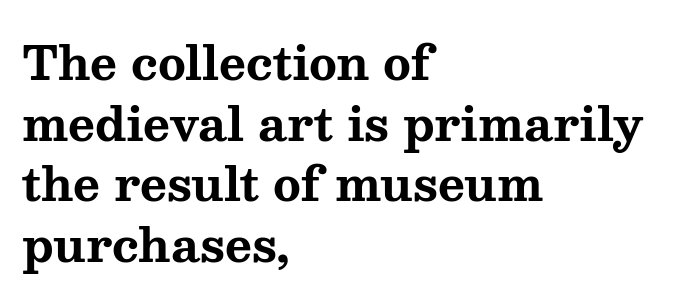
Notice how thick the strokes are: this is what a full bold looks like. The zone under the glyphs is completely vacant. The ragged edge is on the right, which tells us the setting is flush left. These lines are rendered in a variable-pitch font.
